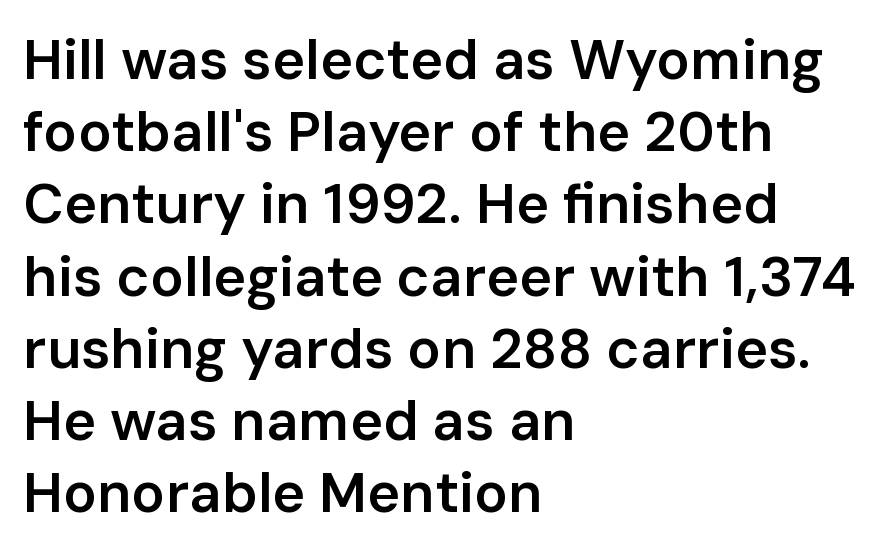
{"serif": "no", "italic": "no", "bold": "semi", "weight": "semibold", "width": "normal", "stroke_contrast": "low", "x_height": "medium", "monospaced": "no", "underline": "no", "align": "left", "line_spacing": "normal", "line_spacing_ratio": 1.29, "letter_spacing": "normal", "letter_spacing_em": 0.0, "glyph_px": 56}
